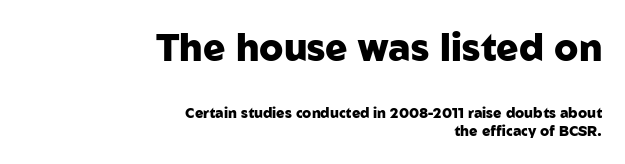
The image shows 37 px heavy sans-serif type, upright; set right-aligned, normal line spacing (1.35x), normal letter spacing, not underlined; the first (top) block is 2.64x larger; low stroke contrast and a medium x-height.
